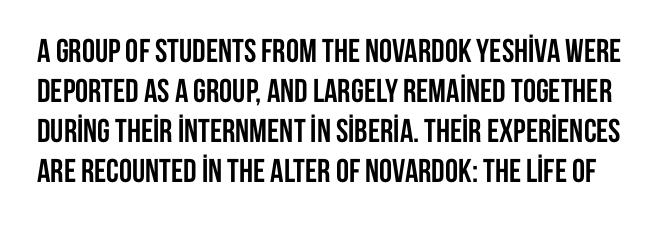
The passage shown is typed in a proportional face where columns would drift. Descenders hang freely into open space. The characters look thick and weighty, a clear bold. To sum up the face: it is a sans, with no serifs. Posture: straight, roman, zero tilt.
